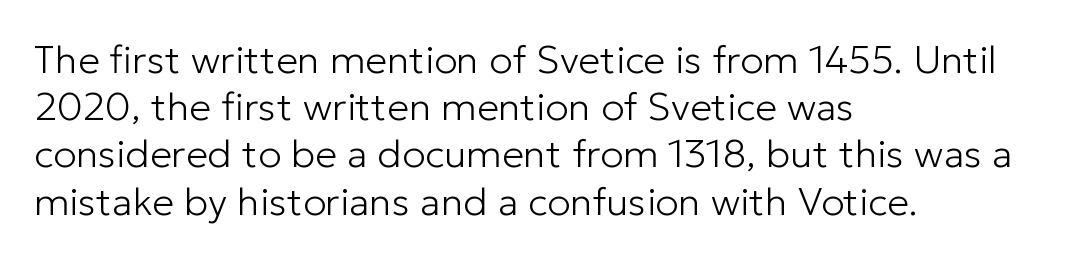
{"serif": "no", "italic": "no", "bold": "no", "weight": "light", "width": "normal", "stroke_contrast": "low", "x_height": "medium", "monospaced": "no", "underline": "no", "align": "left", "line_spacing_ratio": 1.21, "letter_spacing": "normal", "letter_spacing_em": 0.0, "glyph_px": 39}
